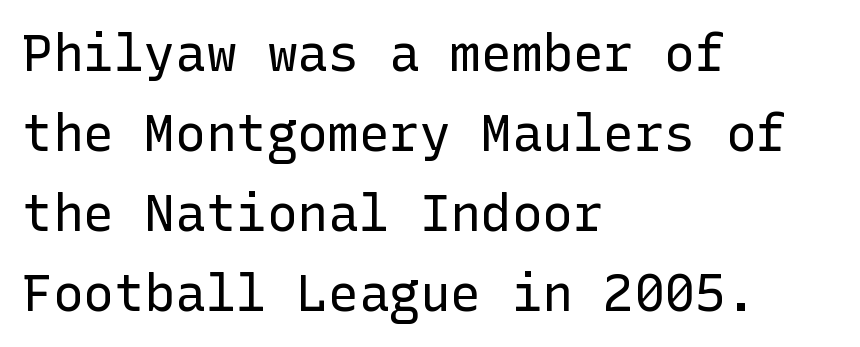
{"serif": "no", "italic": "no", "bold": "no", "weight": "regular", "width": "normal", "stroke_contrast": "low", "x_height": "medium", "underline": "no", "align": "left", "line_spacing": "normal", "line_spacing_ratio": 1.57, "letter_spacing": "normal", "letter_spacing_em": 0.0, "glyph_px": 51}
